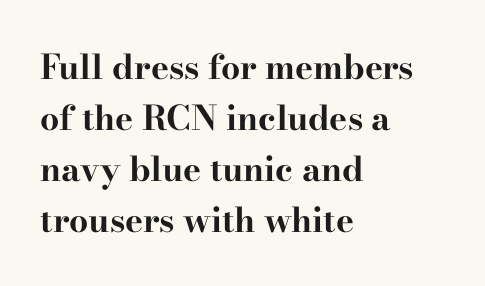
Style check: upright. No word sits above an underline. Yep, those are serifs on the letters. Short note: letters normally spaced. The strokes are fattened all the way to bold. This sample is left-justified, so line endings fall wherever the words run out.
